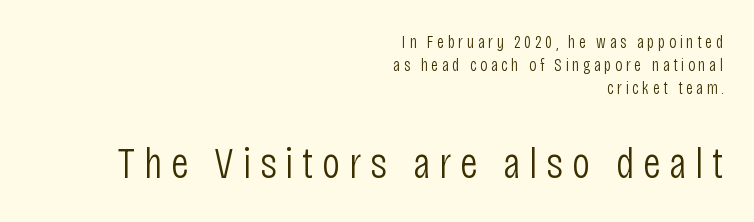
The image shows 45 px light, condensed sans-serif type, upright; set right-aligned, normal line spacing (1.27x), not underlined; the second (bottom) block is 2.5x larger; low stroke contrast and a large x-height.
